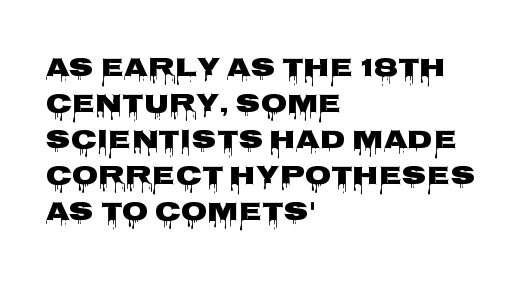
Is there much room between lines? A standard amount, neither cramped nor airy. This rendering features lettering with no underline. The typography opts for an upright posture over an oblique one. Standard letterfit; no display-style spreading of the glyphs. Line starts are locked; line ends wander. Heavy-handed strokes throughout: this text is bold.
